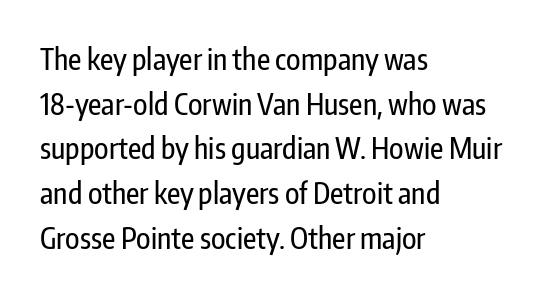
{"serif": "no", "italic": "no", "width": "condensed", "stroke_contrast": "low", "x_height": "medium", "monospaced": "no", "underline": "no", "align": "left", "line_spacing": "normal", "line_spacing_ratio": 1.54, "letter_spacing": "normal", "letter_spacing_em": 0.0, "glyph_px": 29}
